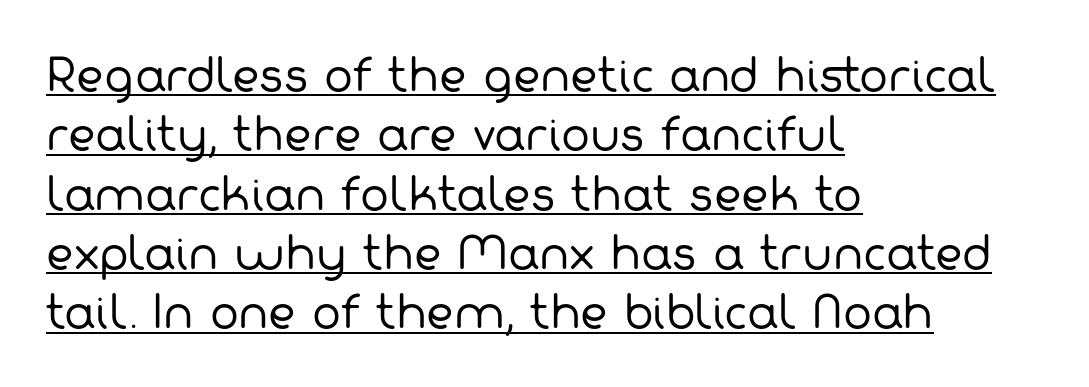
The image shows 43 px regular-weight sans-serif type; set left-aligned, normal line spacing (1.38x), normal letter spacing, underlined; low stroke contrast and a medium x-height.
